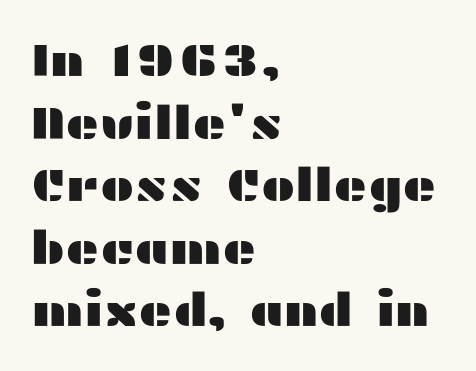
Glance below the letters and you will spot only blank space. Observe the ordinary spacing: letters are neighbours, not strangers. Character widths vary here, with narrow letters taking less room than wide ones. A normal amount of white space separates one row of letters from the next. This is the regular roman posture of the typeface. Look at the bottom of the vertical strokes: they stop flat, with no serifs.
